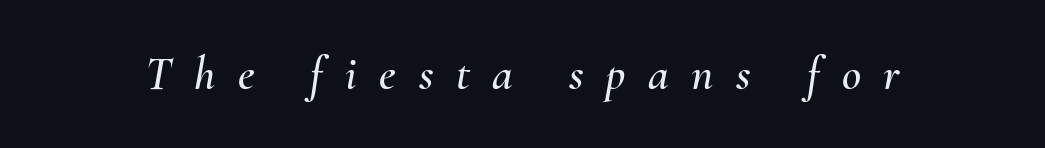
The rendering applies a slant to the glyphs. Loose tracking; the words dissolve into strings of separated letters. Do the characters align in a grid? No, the font is proportional. The space beneath each line is pristine and unruled.
